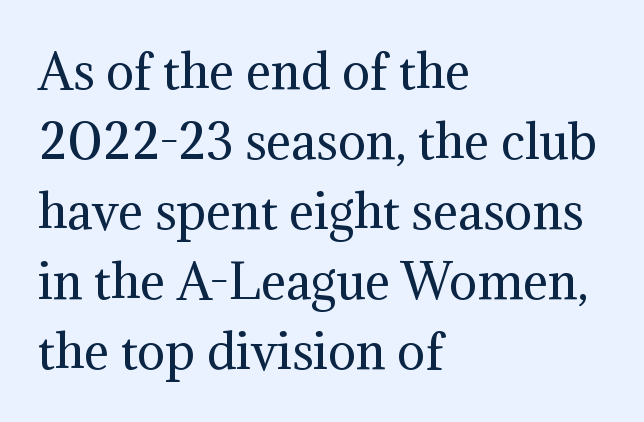
Q: Is the text bold? A: No.
Q: Is the text italic (slanted)? A: No, it is upright.
Q: Is the typeface a serif or a sans-serif typeface? A: Serif.
Q: Is the text underlined? A: No.
Q: How is the paragraph aligned? A: Left-aligned.
Q: Is the spacing between letters normal or unusually wide? A: Normal.
Q: Is the spacing between lines tight, normal or loose? A: Normal.
Q: Width (condensed, normal, or wide)? A: Normal.
Q: Stroke contrast? A: Medium.
Q: x-height? A: Medium.
Q: Monospaced? A: No.
